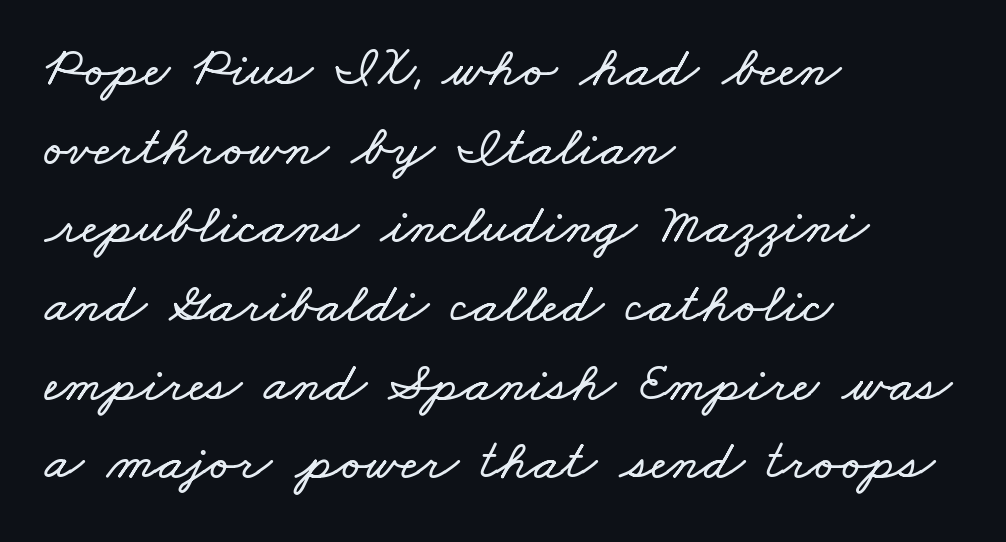
The image shows 57 px wide type; set left-aligned, normal line spacing (1.38x), normal letter spacing, not underlined; low stroke contrast and a small x-height.
